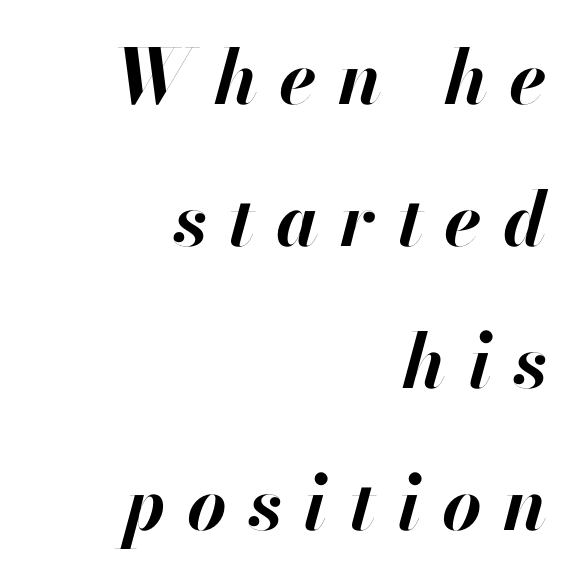
Q: Is the text bold? A: Yes.
Q: Is the text italic (slanted)? A: Yes, it leans right by about 13 degrees.
Q: Is the text underlined? A: No.
Q: How is the paragraph aligned? A: Right-aligned.
Q: Is the spacing between letters normal or unusually wide? A: Unusually wide.
Q: Width (condensed, normal, or wide)? A: Normal.
Q: Stroke contrast? A: High.
Q: x-height? A: Small.
Q: Monospaced? A: No.
